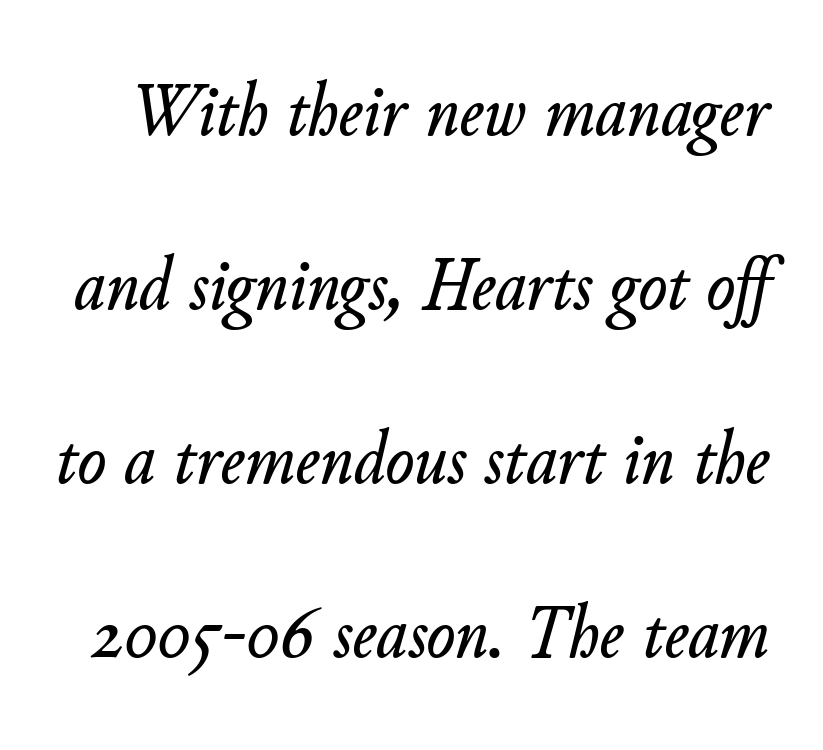
Leading is clearly above the norm, producing a sparse column. Does extra space separate the letters? No, they use regular spacing. Check the space under the baseline: it is left empty. The lettering tilts uniformly, giving the passage an italic look.
